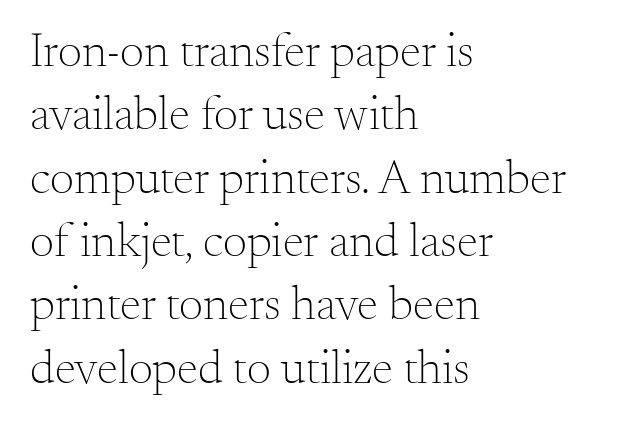
Q: Is the text bold? A: No.
Q: Is the text italic (slanted)? A: No, it is upright.
Q: Is the typeface a serif or a sans-serif typeface? A: Serif.
Q: Is the text underlined? A: No.
Q: How is the paragraph aligned? A: Left-aligned.
Q: Is the spacing between letters normal or unusually wide? A: Normal.
Q: Is the spacing between lines tight, normal or loose? A: Normal.
Q: Width (condensed, normal, or wide)? A: Normal.
Q: Stroke contrast? A: Medium.
Q: x-height? A: Small.
Q: Monospaced? A: No.
